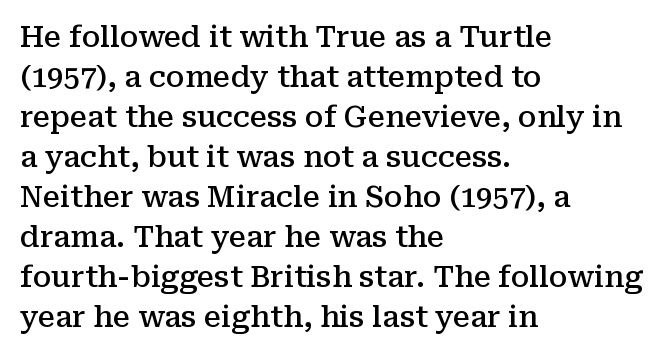
The space directly below the letters is spotless. Horizontal alignment here is leftward, the default for most running prose. Unlike italic type, these characters show no tilt at all. Each letter keeps its own natural width here, so spacing adapts to shape. Classification — serif. Vertically, the passage feels balanced, rows spaced as you'd expect.
